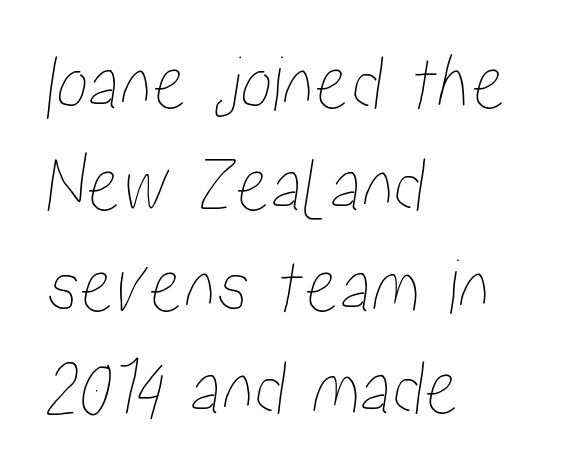
The image shows 80 px condensed type; set left-aligned, normal line spacing (1.27x), normal letter spacing, not underlined; low stroke contrast and a medium x-height.
